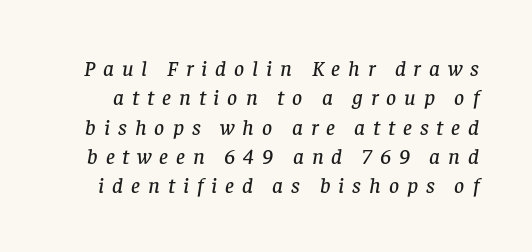
Letters rest on an invisible, unmarked baseline. These lines have a slow, spaced-out rhythm from letter to letter. Compared with typical paragraphs, the rows here are spaced about the same. Is the type slanted? Yes — the strokes lean at a clear angle.
